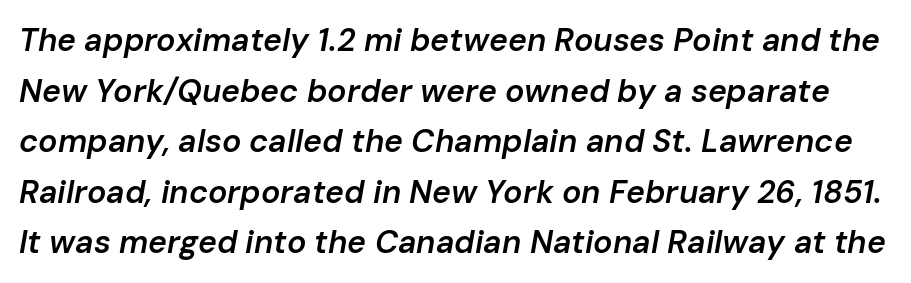
The image shows 32 px semibold type, italic (leaning right); set normal line spacing (1.58x), normal letter spacing, not underlined; low stroke contrast and a medium x-height.
